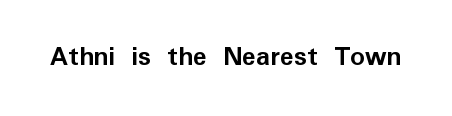
{"serif": "no", "italic": "no", "bold": "yes", "weight": "semibold", "width": "normal", "stroke_contrast": "low", "x_height": "medium", "monospaced": "no", "underline": "no", "letter_spacing": "normal", "letter_spacing_em": 0.0, "glyph_px": 29}
